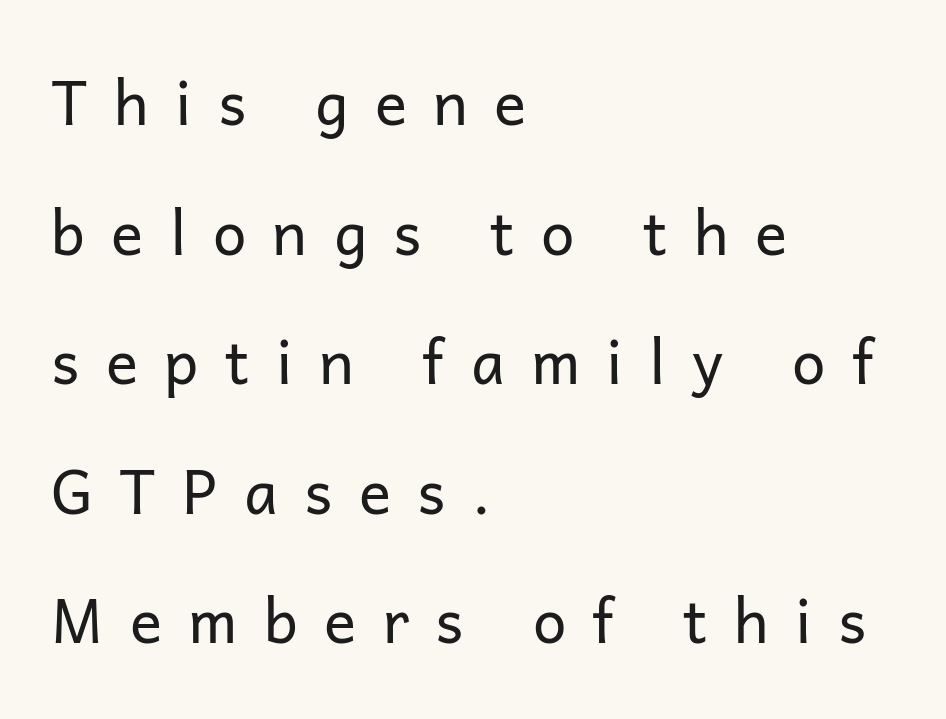
Q: Is the text bold? A: No.
Q: Is the text italic (slanted)? A: No, it is upright.
Q: Is the typeface a serif or a sans-serif typeface? A: Sans-serif.
Q: Is the text underlined? A: No.
Q: How is the paragraph aligned? A: Left-aligned.
Q: Is the spacing between letters normal or unusually wide? A: Unusually wide.
Q: Is the spacing between lines tight, normal or loose? A: Loose.
Q: Width (condensed, normal, or wide)? A: Normal.
Q: Stroke contrast? A: Low.
Q: x-height? A: Medium.
Q: Monospaced? A: No.
